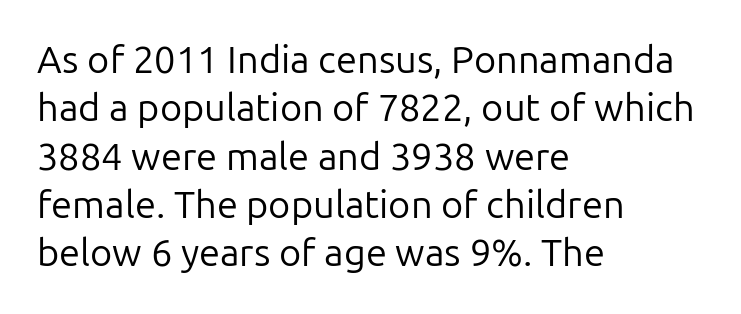
{"serif": "no", "italic": "no", "bold": "no", "weight": "regular", "width": "normal", "stroke_contrast": "low", "x_height": "medium", "monospaced": "no", "underline": "no", "align": "left", "line_spacing": "normal", "line_spacing_ratio": 1.27, "letter_spacing": "normal", "letter_spacing_em": 0.0, "glyph_px": 38}
